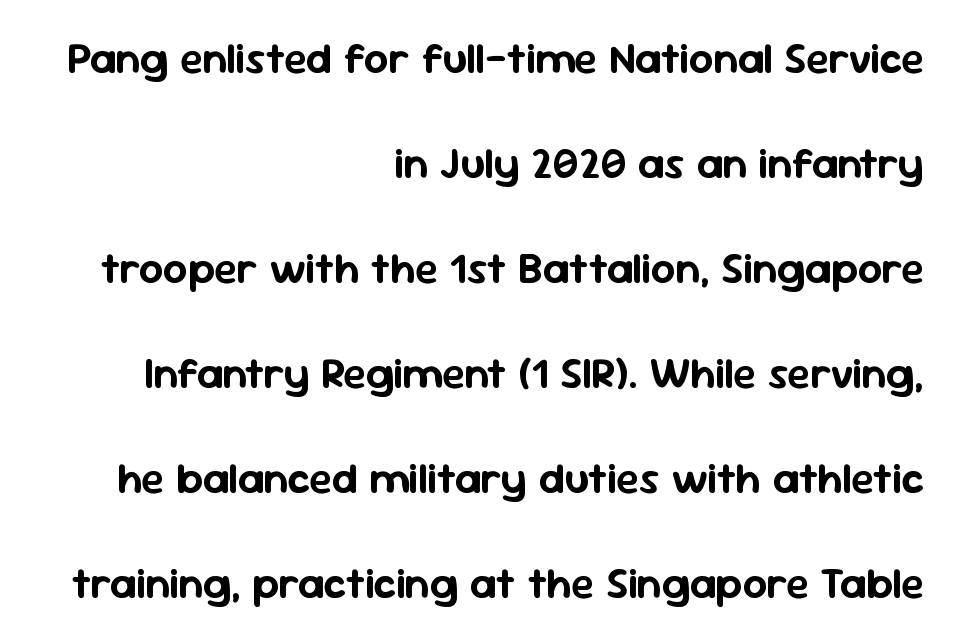
Q: Is the text italic (slanted)? A: No, it is upright.
Q: Is the typeface a serif or a sans-serif typeface? A: Sans-serif.
Q: Is the text underlined? A: No.
Q: How is the paragraph aligned? A: Right-aligned.
Q: Is the spacing between letters normal or unusually wide? A: Normal.
Q: Is the spacing between lines tight, normal or loose? A: Loose.
Q: Width (condensed, normal, or wide)? A: Normal.
Q: Stroke contrast? A: Low.
Q: x-height? A: Medium.
Q: Monospaced? A: No.
